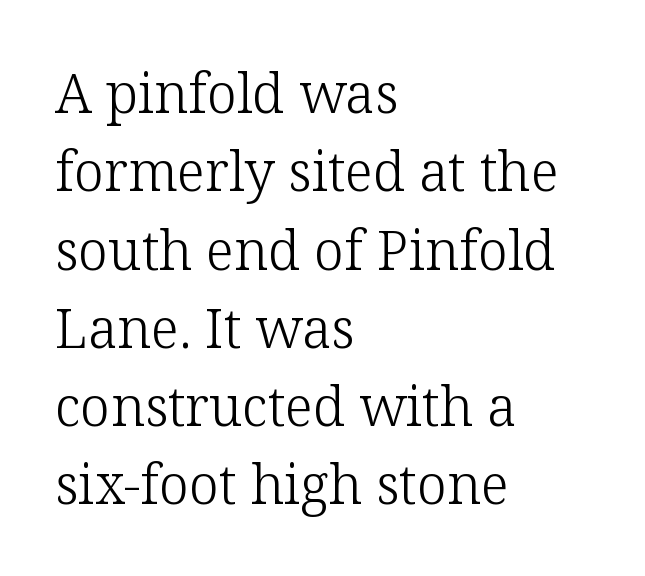
Every row of glyphs begins at an identical x-position on the left. Classification — serif. Bare-footed words on every line. The rendering keeps characters at their native spacing. A normal amount of white space separates one row of letters from the next. The strokes are not fattened; the text isn't bold.
